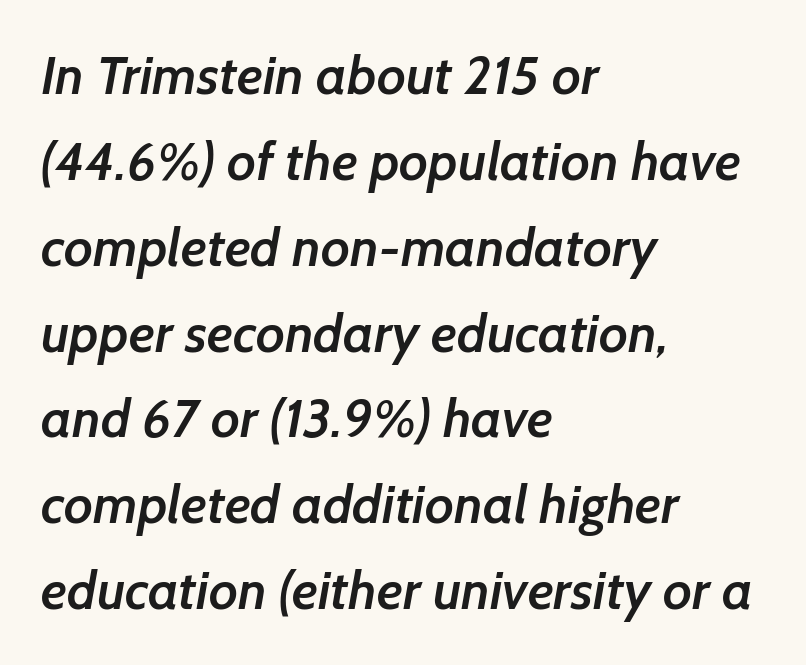
A typesetter would call this leading conventional body-copy spacing. The letters advance in unequal steps, a hallmark of proportional type. In CSS terms this would be text-align: left. Between one letter and the next there's only the usual sliver of space. Letters rest on an invisible, unmarked baseline.
